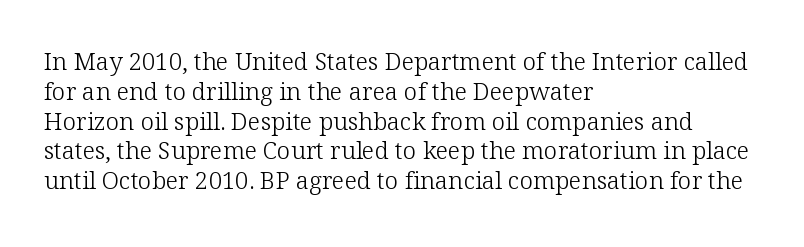
{"italic": "no", "bold": "no", "underline": "no", "align": "left", "line_spacing_ratio": 1.24, "letter_spacing": "normal", "letter_spacing_em": 0.0, "glyph_px": 24}
